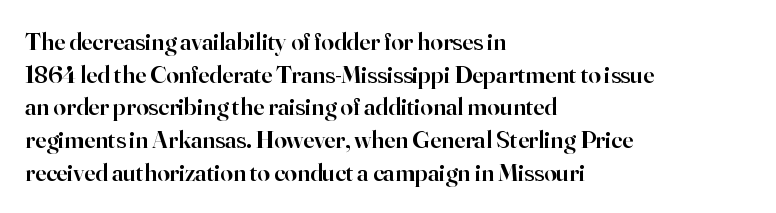
Q: Is the text bold? A: Semi-bold.
Q: Is the text italic (slanted)? A: No, it is upright.
Q: Is the text underlined? A: No.
Q: How is the paragraph aligned? A: Left-aligned.
Q: Is the spacing between letters normal or unusually wide? A: Normal.
Q: Is the spacing between lines tight, normal or loose? A: Normal.
